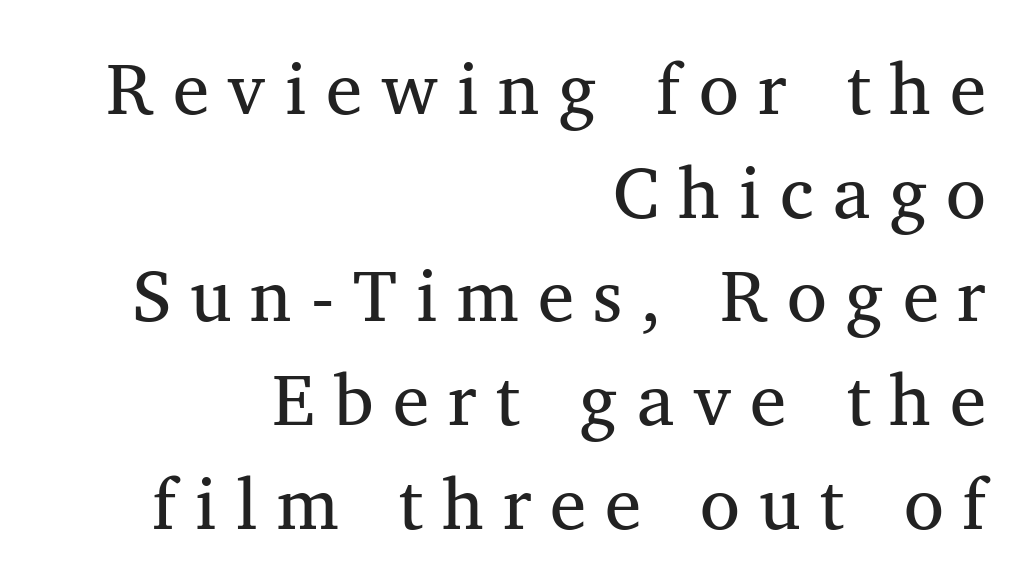
{"serif": "yes", "italic": "no", "bold": "no", "weight": "regular", "width": "normal", "stroke_contrast": "medium", "x_height": "medium", "monospaced": "no", "underline": "no", "align": "right", "line_spacing": "normal", "line_spacing_ratio": 1.42, "letter_spacing": "wide", "letter_spacing_em": 0.26, "glyph_px": 73}
